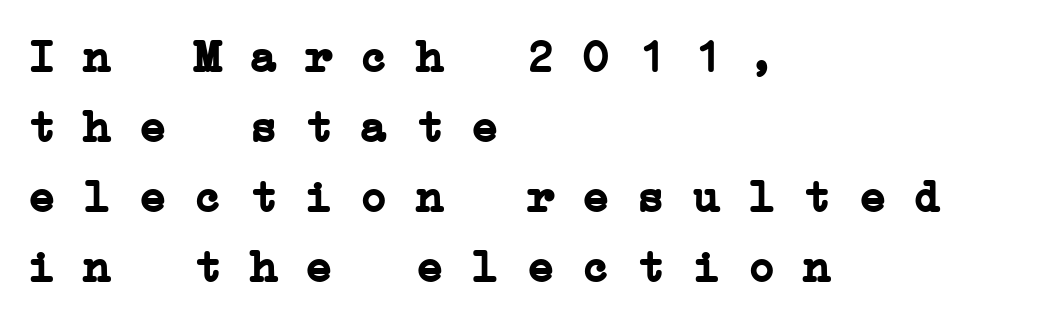
This rendering uses left alignment, leaving the right contour irregular. If you measured baseline to baseline, you'd find a middling distance. You can tell from the footed stems that serif type was used. The space directly below the letters is spotless.
